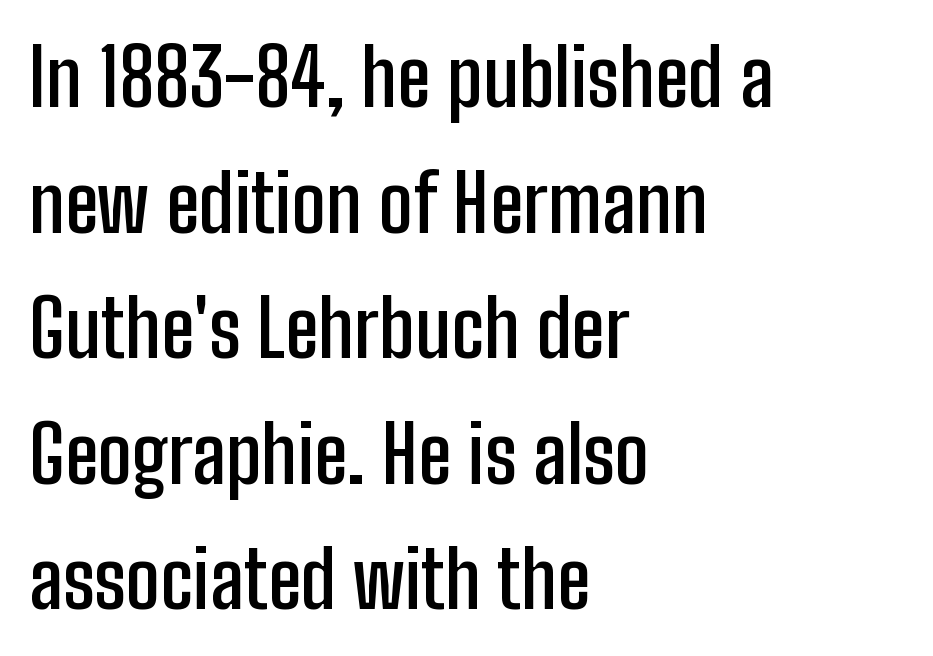
Regular leading. Words appear dense and cohesive because spacing is normal. Horizontally, the lines are justified to the leading edge only. The typography opts for an upright posture over an oblique one. Varying glyph widths throughout — classic text-font behaviour. The strokes are fattened partway — semibold, not bold.
